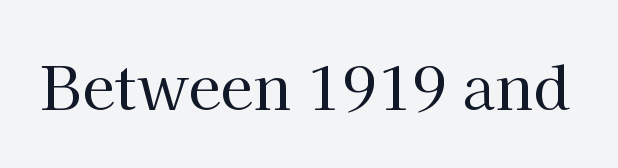
{"serif": "yes", "italic": "no", "bold": "no", "weight": "regular", "width": "normal", "stroke_contrast": "high", "x_height": "medium", "monospaced": "no", "underline": "no", "letter_spacing": "normal", "letter_spacing_em": 0.0, "glyph_px": 60}
